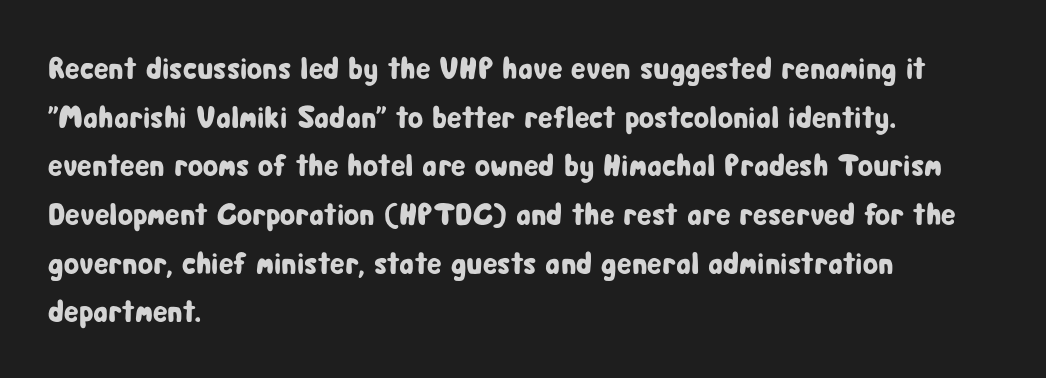
Q: Is the text italic (slanted)? A: No, it is upright.
Q: Is the typeface a serif or a sans-serif typeface? A: Sans-serif.
Q: Is the text underlined? A: No.
Q: How is the paragraph aligned? A: Left-aligned.
Q: Is the spacing between letters normal or unusually wide? A: Normal.
Q: Is the spacing between lines tight, normal or loose? A: Normal.
Q: Width (condensed, normal, or wide)? A: Condensed.
Q: Stroke contrast? A: Low.
Q: x-height? A: Medium.
Q: Monospaced? A: No.
